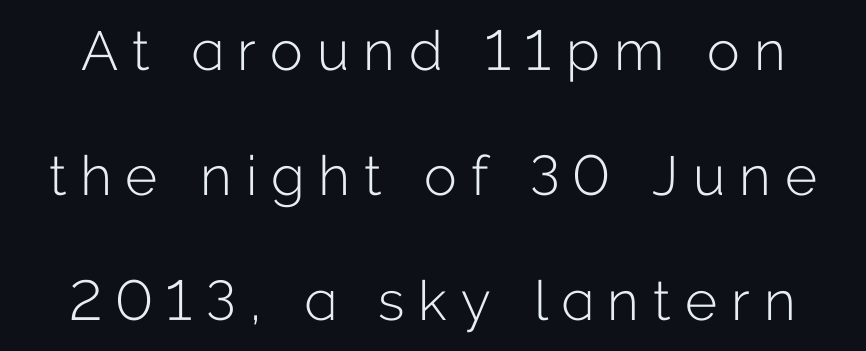
The image shows 55 px light sans-serif type, upright; set loose line spacing (2.27x), unusually wide letter spacing (+0.26 em), not underlined; low stroke contrast and a medium x-height.
